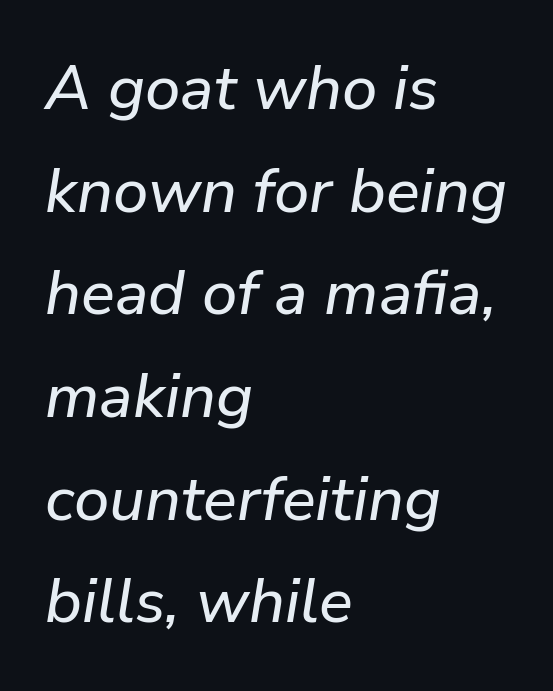
{"italic": "yes", "lean": "right", "slant_degrees": 9, "width": "normal", "stroke_contrast": "low", "x_height": "medium", "monospaced": "no", "underline": "no", "align": "left", "line_spacing": "normal", "line_spacing_ratio": 1.63, "letter_spacing": "normal", "letter_spacing_em": 0.0, "glyph_px": 63}
